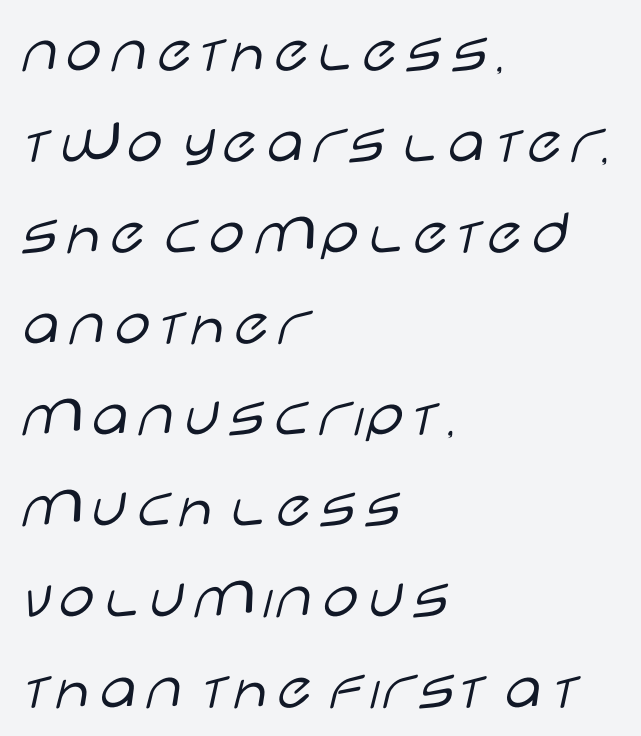
The image shows 65 px light, wide sans-serif type; set left-aligned, normal line spacing (1.4x), normal letter spacing, not underlined; low stroke contrast and a large x-height.
